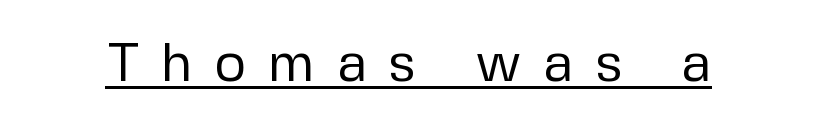
Q: Is the text bold? A: No.
Q: Is the text italic (slanted)? A: No, it is upright.
Q: Is the typeface a serif or a sans-serif typeface? A: Sans-serif.
Q: Is the text underlined? A: Yes.
Q: Is the spacing between letters normal or unusually wide? A: Unusually wide.
Q: Width (condensed, normal, or wide)? A: Normal.
Q: Stroke contrast? A: Low.
Q: x-height? A: Medium.
Q: Monospaced? A: No.
